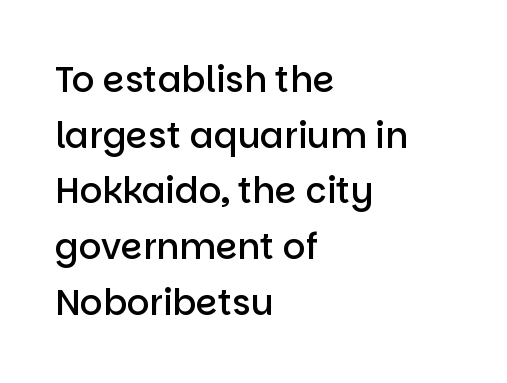
{"serif": "no", "italic": "no", "bold": "semi", "weight": "semibold", "width": "normal", "stroke_contrast": "low", "x_height": "large", "monospaced": "no", "underline": "no", "align": "left", "line_spacing": "normal", "line_spacing_ratio": 1.59, "letter_spacing": "normal", "letter_spacing_em": 0.0, "glyph_px": 35}
